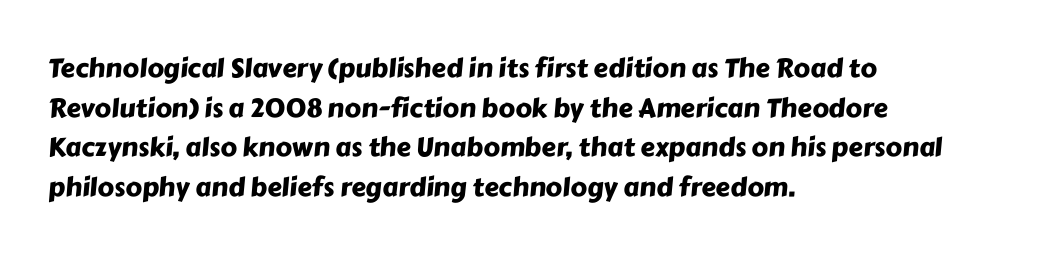
The passage shown is not underscored anywhere. Regarding leading, the lines here are spaced in the standard way. Line starts are locked; line ends wander. No extra tracking has been applied to these lines.
